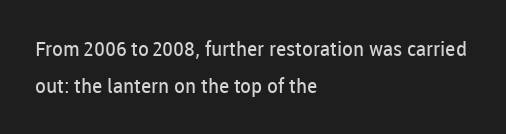
Q: Is the text bold? A: No.
Q: Is the text italic (slanted)? A: No, it is upright.
Q: Is the text underlined? A: No.
Q: How is the paragraph aligned? A: Left-aligned.
Q: Is the spacing between letters normal or unusually wide? A: Normal.
